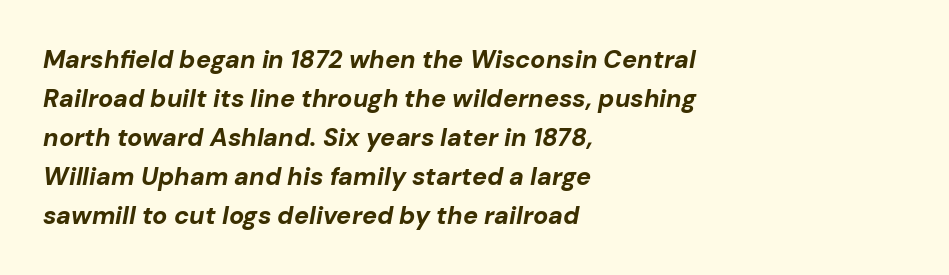
The image shows 25 px bold type, italic (leaning right); set left-aligned, normal line spacing (1.56x), normal letter spacing, not underlined.
